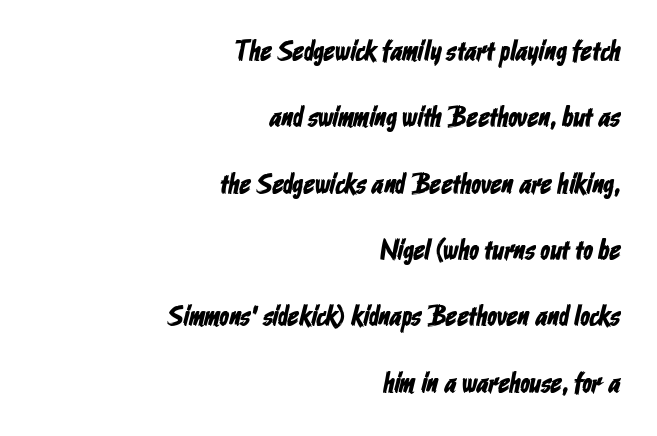
Q: Is the typeface a serif or a sans-serif typeface? A: Sans-serif.
Q: Is the text underlined? A: No.
Q: How is the paragraph aligned? A: Right-aligned.
Q: Is the spacing between letters normal or unusually wide? A: Normal.
Q: Is the spacing between lines tight, normal or loose? A: Loose.
Q: Width (condensed, normal, or wide)? A: Condensed.
Q: Stroke contrast? A: Low.
Q: x-height? A: Medium.
Q: Monospaced? A: No.
